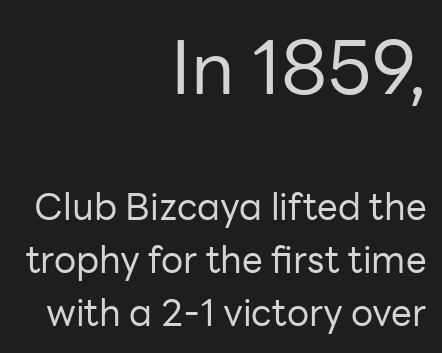
The rendering uses a moderate line-height, typical for paragraphs. Nobody drew a line under any word here. Examine the stroke ends and you'll find no serifs. The ragged edge is on the left, which tells us the setting is flush right. Letter spacing: default.
